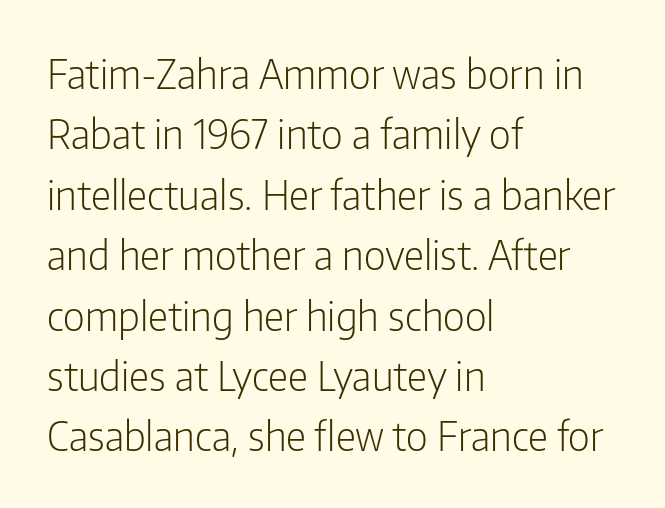
{"serif": "no", "italic": "no", "bold": "no", "weight": "light", "width": "condensed", "stroke_contrast": "low", "x_height": "medium", "monospaced": "no", "underline": "no", "align": "left", "line_spacing": "normal", "line_spacing_ratio": 1.51, "letter_spacing": "normal", "letter_spacing_em": 0.0, "glyph_px": 40}
